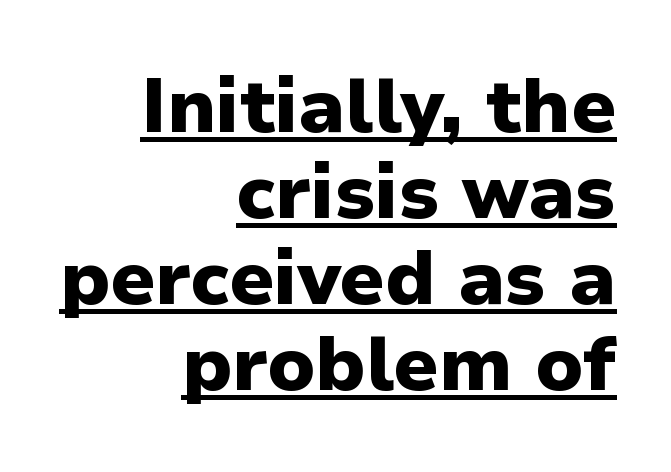
Q: Is the text bold? A: Yes.
Q: Is the text italic (slanted)? A: No, it is upright.
Q: Is the typeface a serif or a sans-serif typeface? A: Sans-serif.
Q: Is the text underlined? A: Yes.
Q: How is the paragraph aligned? A: Right-aligned.
Q: Is the spacing between letters normal or unusually wide? A: Normal.
Q: Is the spacing between lines tight, normal or loose? A: Tight.
Q: Width (condensed, normal, or wide)? A: Normal.
Q: Stroke contrast? A: Low.
Q: x-height? A: Medium.
Q: Monospaced? A: No.
